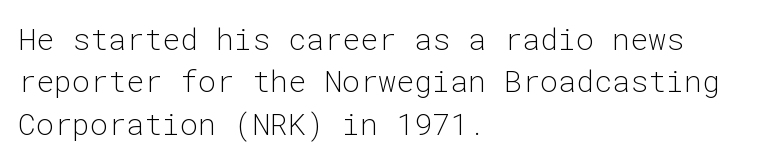
Honestly, the row spacing looks completely unremarkable. The rendering keeps characters at their native spacing. The passage shown is typed in a monospace face where columns stay perfectly aligned. Compared with a centered layout, this one pins lines to the left instead.
